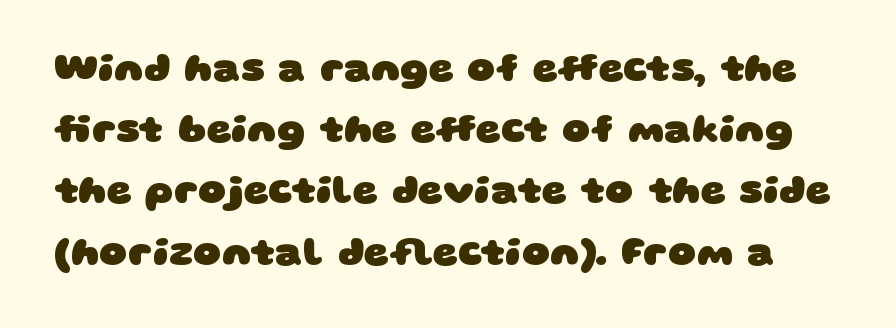
{"serif": "no", "bold": "yes", "weight": "heavy", "width": "wide", "stroke_contrast": "low", "x_height": "large", "monospaced": "no", "underline": "no", "line_spacing": "normal", "line_spacing_ratio": 1.57, "letter_spacing": "normal", "letter_spacing_em": 0.0, "glyph_px": 39}
